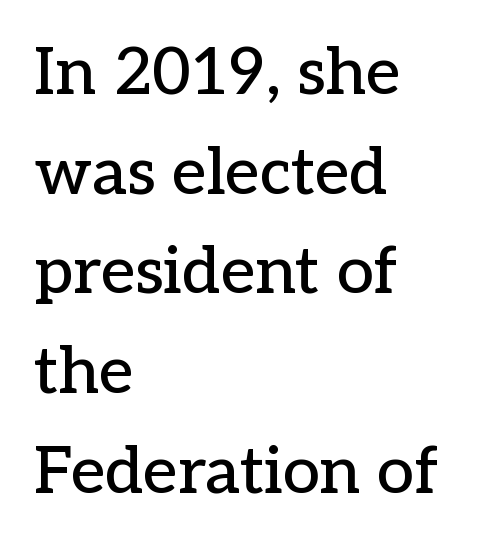
Q: Is the text italic (slanted)? A: No, it is upright.
Q: Is the typeface a serif or a sans-serif typeface? A: Serif.
Q: Is the text underlined? A: No.
Q: How is the paragraph aligned? A: Left-aligned.
Q: Is the spacing between letters normal or unusually wide? A: Normal.
Q: Is the spacing between lines tight, normal or loose? A: Normal.
Q: Width (condensed, normal, or wide)? A: Normal.
Q: Stroke contrast? A: Low.
Q: x-height? A: Medium.
Q: Monospaced? A: No.
